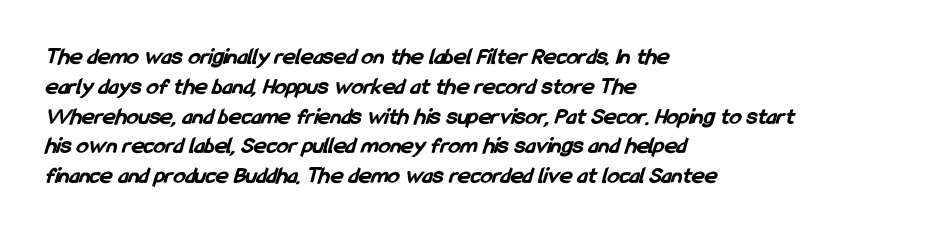
There is no visible air inserted between adjacent glyphs. Its strokes are broad and dark, the hallmark of bold type. Compared with a centered layout, this one pins lines to the left instead. Letters rest on an invisible, unmarked baseline.
